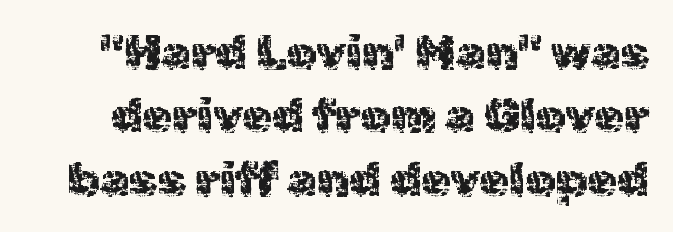
Underline: absent. Do the characters align in a grid? No, the font is proportional. Type style note: lacks serifs. This rendering leaves character spacing at its baseline value. This sample uses an upright cut, with every glyph sitting square on the baseline. Rows of type keep a routine distance in the vertical direction.
